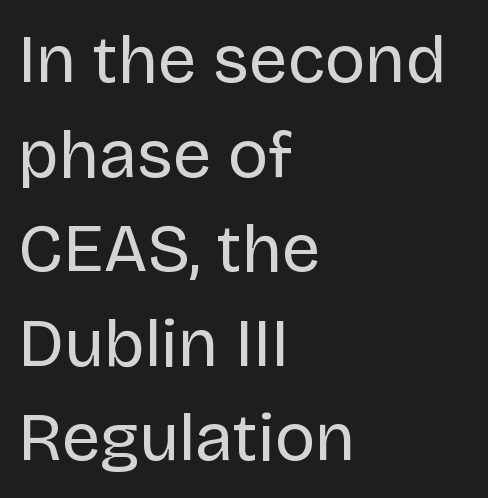
Q: Is the text bold? A: No.
Q: Is the text italic (slanted)? A: No, it is upright.
Q: Is the typeface a serif or a sans-serif typeface? A: Sans-serif.
Q: Is the text underlined? A: No.
Q: How is the paragraph aligned? A: Left-aligned.
Q: Is the spacing between letters normal or unusually wide? A: Normal.
Q: Is the spacing between lines tight, normal or loose? A: Normal.
Q: Width (condensed, normal, or wide)? A: Normal.
Q: Stroke contrast? A: Low.
Q: x-height? A: Large.
Q: Monospaced? A: No.
